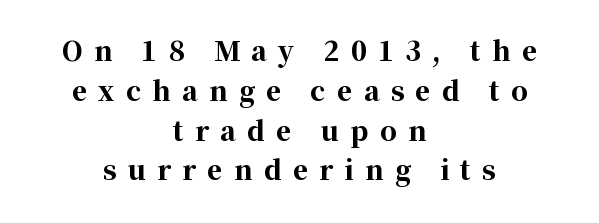
Does extra space separate the letters? Yes, quite a lot of it. A typesetter would call this leading conventional body-copy spacing. Descender tails drop into unmarked territory. Upright lettering throughout. Horizontally, the lines are justified to the midpoint only. Strokes here are thick enough to call this a true bold.
